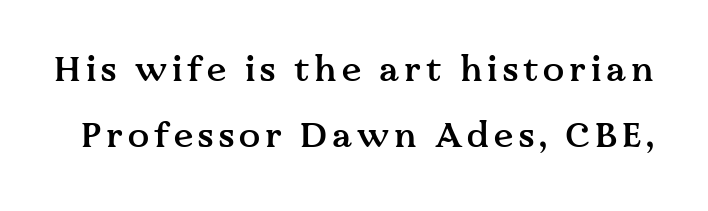
Q: Is the text bold? A: Semi-bold.
Q: Is the text italic (slanted)? A: No, it is upright.
Q: Is the typeface a serif or a sans-serif typeface? A: Serif.
Q: Is the text underlined? A: No.
Q: Is the spacing between lines tight, normal or loose? A: Loose.
Q: Width (condensed, normal, or wide)? A: Normal.
Q: Stroke contrast? A: Medium.
Q: x-height? A: Medium.
Q: Monospaced? A: No.
